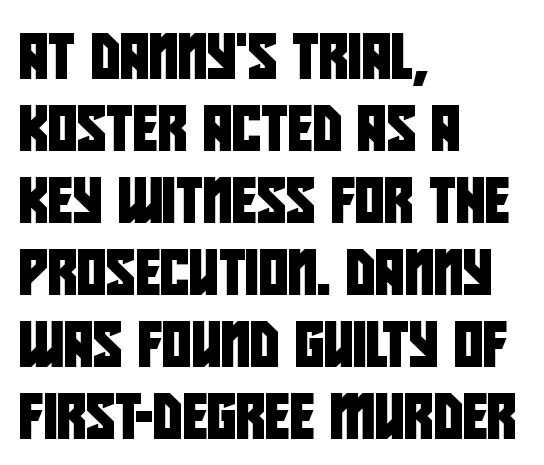
{"serif": "no", "width": "condensed", "stroke_contrast": "low", "x_height": "large", "monospaced": "no", "underline": "no", "align": "left", "line_spacing": "normal", "line_spacing_ratio": 1.6, "letter_spacing": "normal", "letter_spacing_em": 0.0, "glyph_px": 45}
